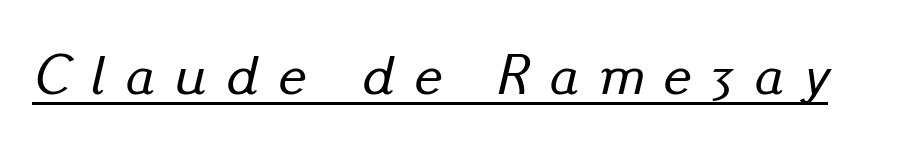
Compared with undecorated copy, this sample adds a rule below the words. The letters advance in unequal steps, a hallmark of proportional type. Letter spacing: wide. Tall strokes in this sample are angled rather than plumb.
